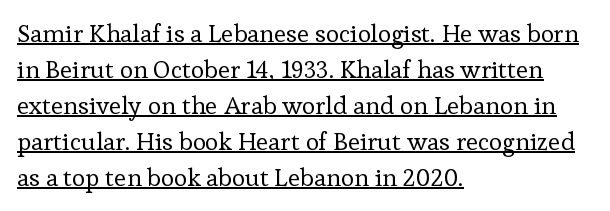
The image shows 25 px text type, upright; set left-aligned, normal line spacing (1.44x), normal letter spacing, underlined.
